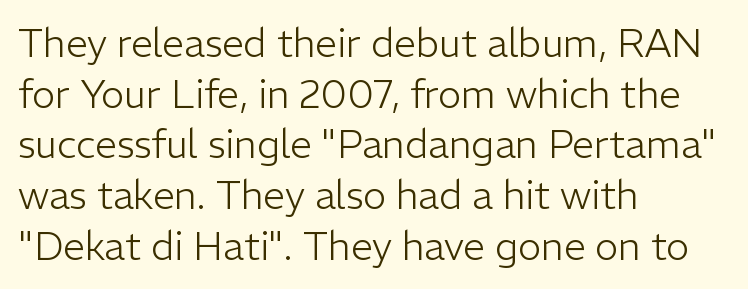
The image shows 39 px light sans-serif type, upright; set left-aligned, normal line spacing (1.3x), normal letter spacing, not underlined; low stroke contrast and a medium x-height.
